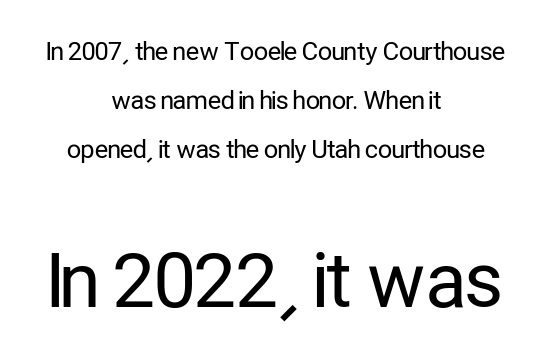
Q: Is the text bold? A: No.
Q: Is the text italic (slanted)? A: No, it is upright.
Q: Is the typeface a serif or a sans-serif typeface? A: Sans-serif.
Q: Is the text underlined? A: No.
Q: How is the paragraph aligned? A: Centered.
Q: Is the spacing between letters normal or unusually wide? A: Normal.
Q: Is the spacing between lines tight, normal or loose? A: Loose.
Q: Which block of text is set in a larger size, the first (top) or the second (bottom)? A: The second (bottom) one.
Q: Width (condensed, normal, or wide)? A: Condensed.
Q: Stroke contrast? A: Low.
Q: x-height? A: Medium.
Q: Monospaced? A: No.
